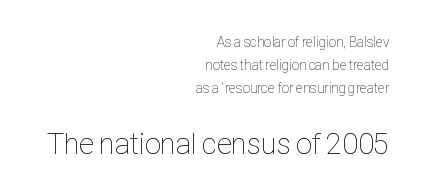
The image shows 30 px thin, condensed type, upright; set right-aligned, normal line spacing (1.63x), normal letter spacing, not underlined; the second (bottom) block is 2.14x larger; low stroke contrast and a medium x-height.
